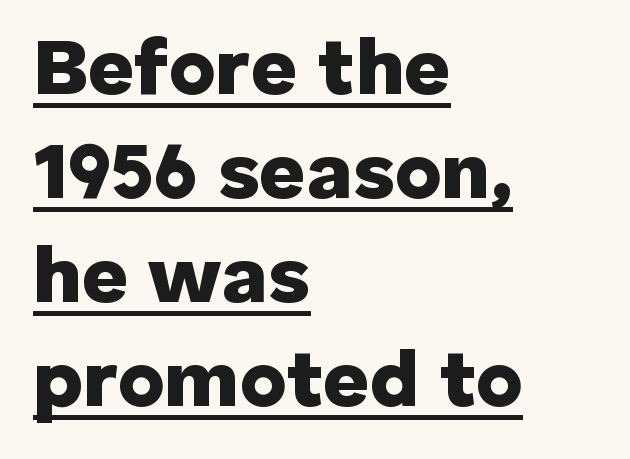
The image shows 80 px heavy sans-serif type, upright; set left-aligned, normal line spacing (1.3x), normal letter spacing, underlined; low stroke contrast and a medium x-height.
